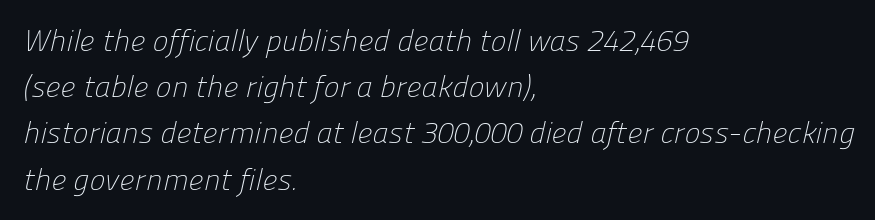
{"serif": "no", "bold": "no", "weight": "light", "width": "normal", "stroke_contrast": "low", "x_height": "medium", "monospaced": "no", "underline": "no", "align": "left", "line_spacing": "normal", "line_spacing_ratio": 1.54, "letter_spacing": "normal", "letter_spacing_em": 0.0, "glyph_px": 30}
